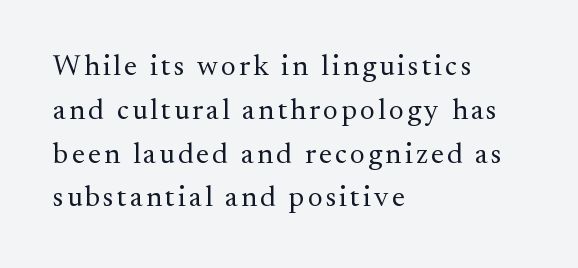
Regular leading. Check where the strokes stop: tiny serifs finish them off. Heaviness? Minimal to ordinary, like unemphasized prose. Descenders hang freely into open space.
